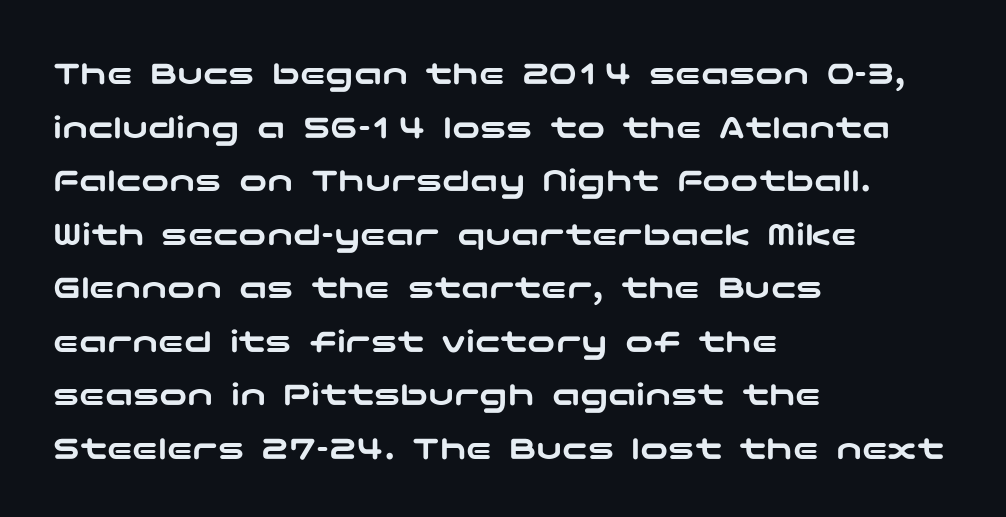
{"serif": "no", "italic": "no", "width": "wide", "stroke_contrast": "low", "x_height": "medium", "underline": "no", "align": "left", "line_spacing": "normal", "line_spacing_ratio": 1.53, "letter_spacing": "normal", "letter_spacing_em": 0.0, "glyph_px": 35}
